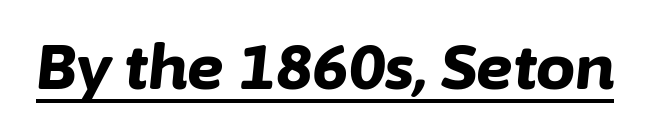
The letters are bold, with thick, heavy strokes. Students, note that the glyphs here touch the page at normal intervals. This is oblique type, the kind used for emphasis or titles. Is this a fixed-width face? No — the glyphs have proportional, varying widths. A continuous stroke trails under the words, as in a hyperlink.
